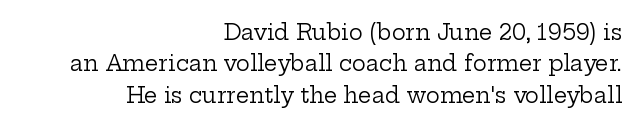
{"italic": "no", "bold": "no", "underline": "no", "align": "right", "line_spacing": "normal", "line_spacing_ratio": 1.5, "letter_spacing": "normal", "letter_spacing_em": 0.0, "glyph_px": 21}
